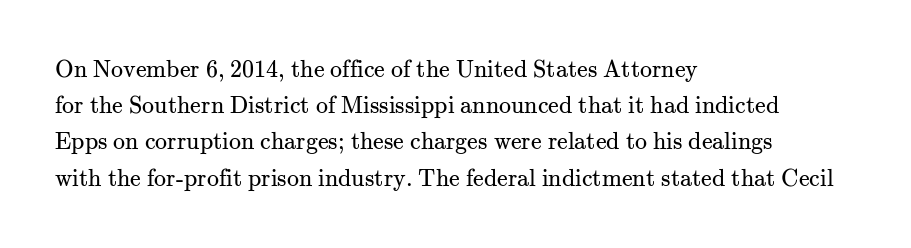
The image shows 24 px text type, upright; set left-aligned, normal line spacing (1.51x), normal letter spacing, not underlined.
